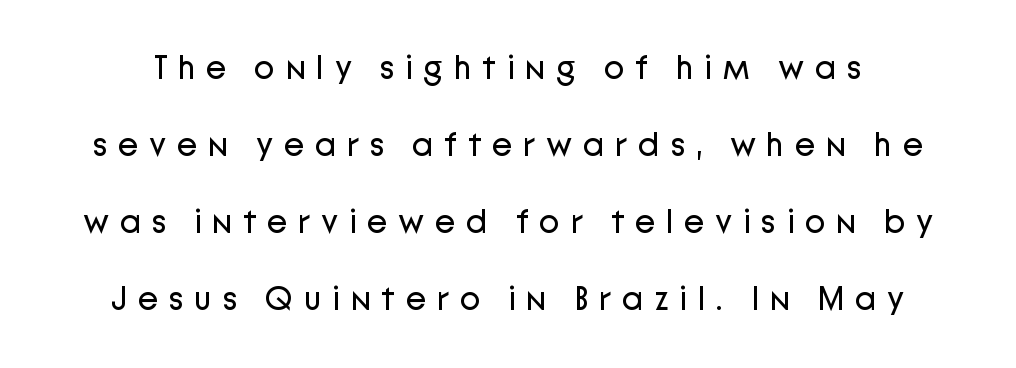
The image shows 34 px regular-weight sans-serif type, upright; set loose line spacing (2.26x), unusually wide letter spacing (+0.31 em), not underlined; low stroke contrast and a medium x-height.
